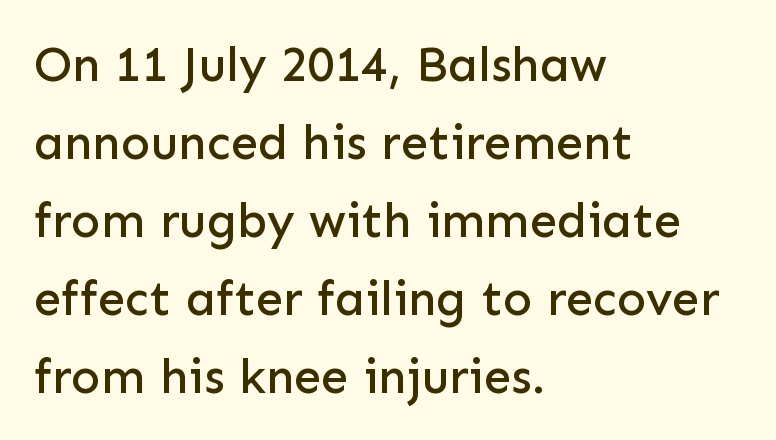
The image shows 49 px sans-serif type, upright; set left-aligned, normal line spacing (1.59x), normal letter spacing, not underlined; low stroke contrast and a medium x-height.
